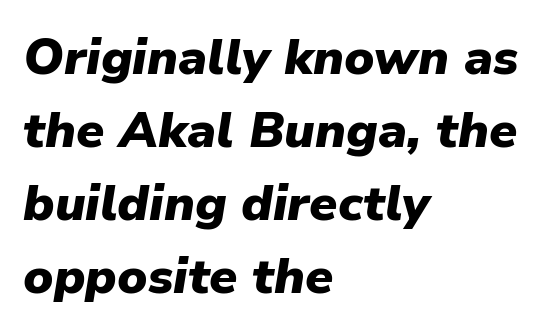
Italic? Definitely — the glyphs are oblique. Its strokes are broad and dark, the hallmark of bold type. The block of text has a typical density, with ordinary space between rows. The passage is arranged the way most books set body copy — flush left.
